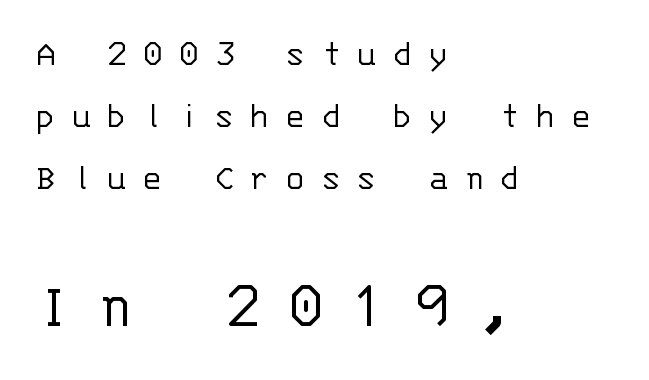
{"serif": "no", "italic": "no", "bold": "no", "weight": "light", "width": "normal", "stroke_contrast": "low", "x_height": "large", "monospaced": "yes", "underline": "no", "align": "left", "line_spacing": "normal", "line_spacing_ratio": 1.63, "letter_spacing": "wide", "letter_spacing_em": 0.4, "larger_block": "second", "size_ratio": 1.76, "glyph_px": 67}
